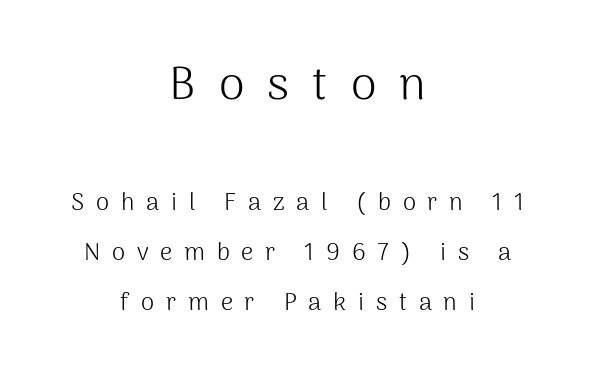
These lines were composed using upright roman letters. Is the lower block the larger one? No — the upper block carries the bigger type. Classification — sans serif. Each word looks stretched out because of the extra space between its letters. Here the designer chose a conventional face with non-uniform glyph widths.
